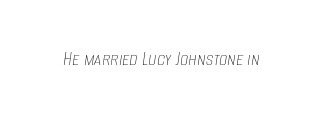
The image shows 21 px text type, italic (leaning right); set normal letter spacing, not underlined.
